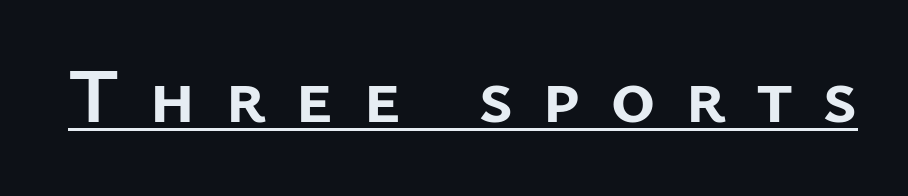
The image shows 77 px semibold sans-serif type, upright; set unusually wide letter spacing (+0.38 em), underlined; low stroke contrast and a medium x-height.
